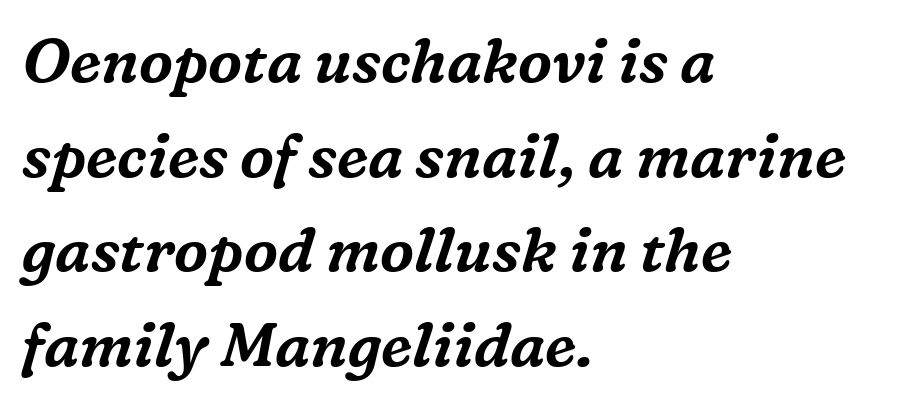
{"serif": "yes", "italic": "yes", "lean": "right", "slant_degrees": 16, "width": "normal", "stroke_contrast": "medium", "x_height": "medium", "monospaced": "no", "underline": "no", "align": "left", "line_spacing": "normal", "line_spacing_ratio": 1.55, "letter_spacing": "normal", "letter_spacing_em": 0.0, "glyph_px": 61}
